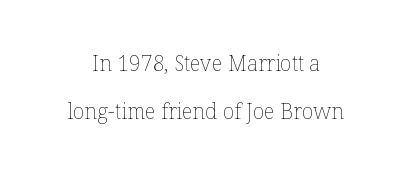
{"italic": "no", "bold": "no", "underline": "no", "line_spacing": "loose", "line_spacing_ratio": 2.28, "letter_spacing": "normal", "letter_spacing_em": 0.0, "glyph_px": 21}
